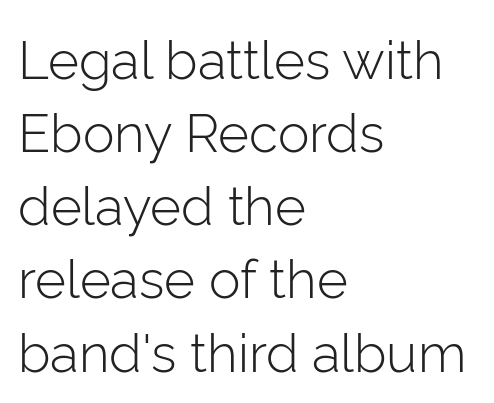
Q: Is the text bold? A: No.
Q: Is the text italic (slanted)? A: No, it is upright.
Q: Is the typeface a serif or a sans-serif typeface? A: Sans-serif.
Q: Is the text underlined? A: No.
Q: How is the paragraph aligned? A: Left-aligned.
Q: Is the spacing between letters normal or unusually wide? A: Normal.
Q: Is the spacing between lines tight, normal or loose? A: Normal.
Q: Width (condensed, normal, or wide)? A: Normal.
Q: Stroke contrast? A: Low.
Q: x-height? A: Medium.
Q: Monospaced? A: No.
